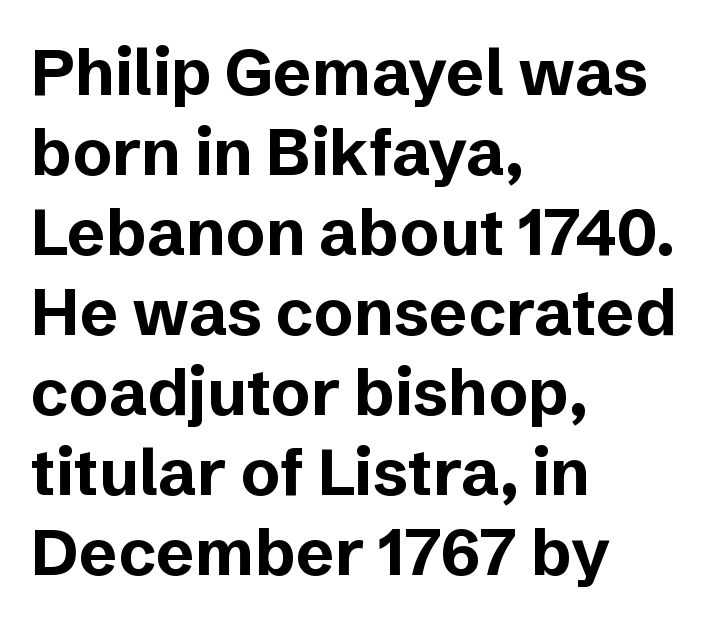
Strong, thick strokes mark this as bold type. Honestly, there is no underline to notice here at all. The gaps between neighbouring characters are ordinary and unremarkable. A classic flush-left, rag-right setting is used for this passage. Here the designer chose a conventional face with non-uniform glyph widths.
